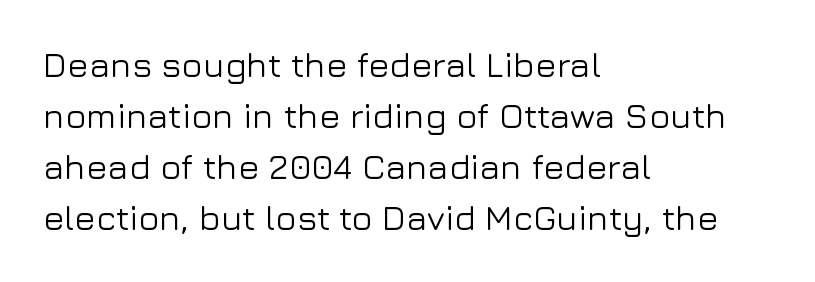
The image shows 35 px sans-serif type, upright; set left-aligned, normal line spacing (1.46x), normal letter spacing, not underlined; low stroke contrast and a medium x-height.
